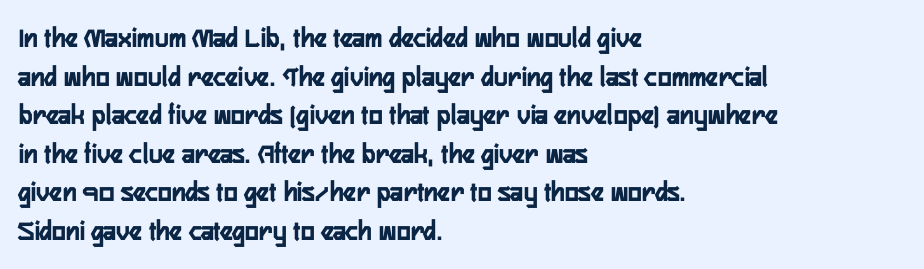
{"serif": "no", "italic": "no", "bold": "yes", "weight": "semibold", "width": "condensed", "stroke_contrast": "low", "x_height": "medium", "monospaced": "no", "underline": "no", "align": "left", "line_spacing": "normal", "line_spacing_ratio": 1.33, "letter_spacing": "normal", "letter_spacing_em": 0.0, "glyph_px": 29}
